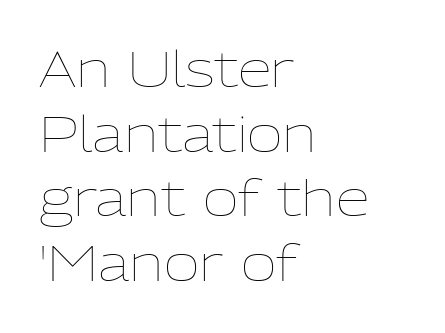
The image shows 49 px thin type, upright; set left-aligned, normal line spacing (1.32x), normal letter spacing, not underlined; low stroke contrast and a medium x-height.
